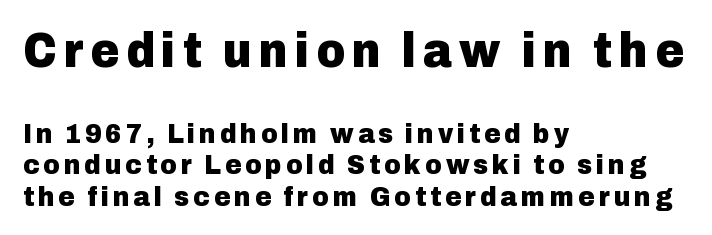
{"serif": "no", "italic": "no", "bold": "yes", "weight": "heavy", "width": "normal", "stroke_contrast": "low", "x_height": "medium", "monospaced": "no", "underline": "no", "align": "left", "line_spacing": "tight", "line_spacing_ratio": 1.13, "larger_block": "first", "size_ratio": 1.75, "glyph_px": 49}
